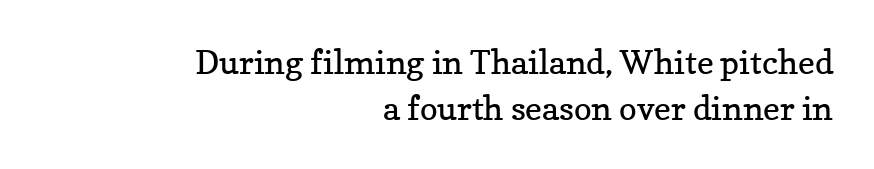
The image shows 33 px regular-weight serif type, upright; set right-aligned, normal line spacing (1.38x), normal letter spacing, not underlined; low stroke contrast and a medium x-height.
